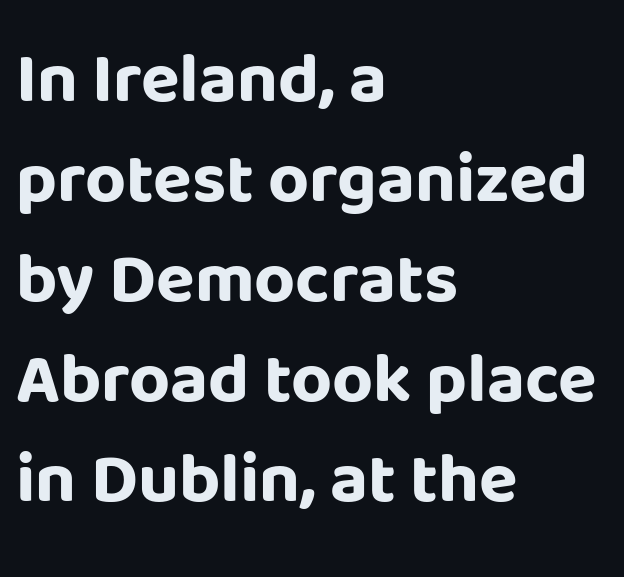
A typesetter would label this face a sans. Interline gaps are of average width in this sample. Line starts are locked; line ends wander. A typesetter would call this zero additional tracking.
